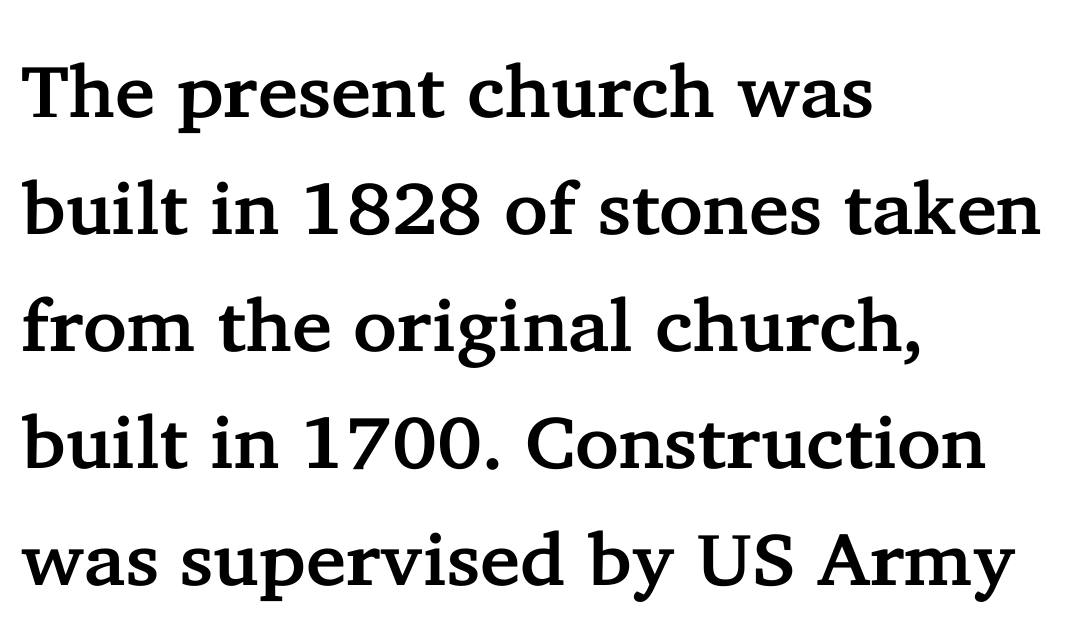
The image shows 74 px serif type, upright; set left-aligned, normal line spacing (1.58x), normal letter spacing, not underlined; low stroke contrast and a medium x-height.
